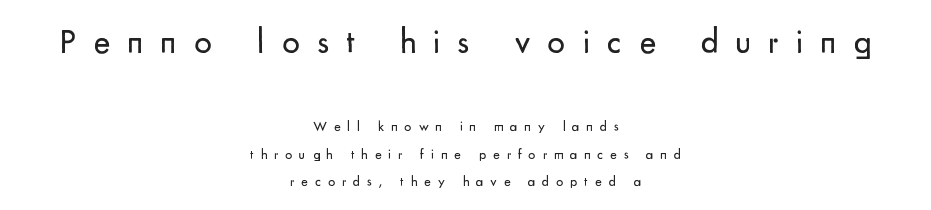
Q: Is the text bold? A: No.
Q: Is the text italic (slanted)? A: No, it is upright.
Q: Is the typeface a serif or a sans-serif typeface? A: Sans-serif.
Q: Is the text underlined? A: No.
Q: How is the paragraph aligned? A: Centered.
Q: Is the spacing between letters normal or unusually wide? A: Unusually wide.
Q: Is the spacing between lines tight, normal or loose? A: Loose.
Q: Which block of text is set in a larger size, the first (top) or the second (bottom)? A: The first (top) one.
Q: Width (condensed, normal, or wide)? A: Normal.
Q: Stroke contrast? A: Low.
Q: x-height? A: Small.
Q: Monospaced? A: No.
